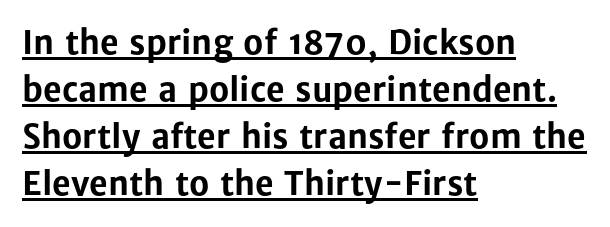
{"serif": "no", "italic": "no", "bold": "yes", "weight": "bold", "width": "normal", "stroke_contrast": "low", "x_height": "medium", "monospaced": "no", "underline": "yes", "align": "left", "line_spacing": "normal", "line_spacing_ratio": 1.47, "letter_spacing": "normal", "letter_spacing_em": 0.0, "glyph_px": 32}
